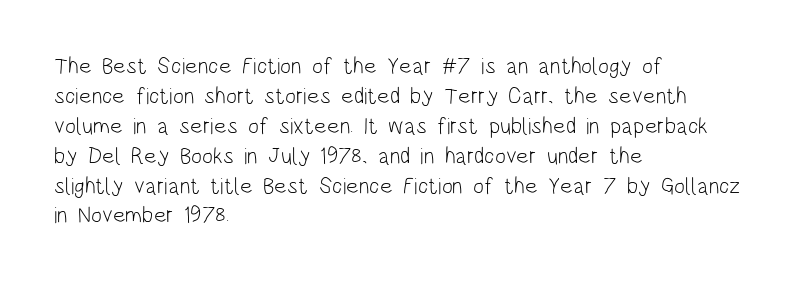
{"italic": "no", "bold": "no", "underline": "no", "align": "left", "line_spacing": "normal", "line_spacing_ratio": 1.3, "letter_spacing": "normal", "letter_spacing_em": 0.0, "glyph_px": 23}
